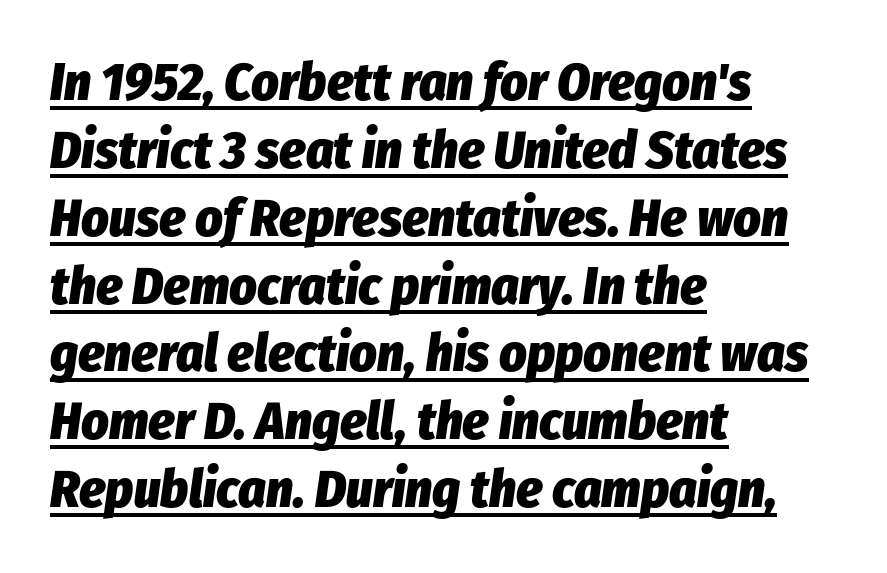
{"italic": "yes", "lean": "right", "slant_degrees": 8, "bold": "yes", "weight": "heavy", "width": "condensed", "stroke_contrast": "low", "x_height": "medium", "monospaced": "no", "underline": "yes", "align": "left", "line_spacing": "normal", "line_spacing_ratio": 1.28, "letter_spacing": "normal", "letter_spacing_em": 0.0, "glyph_px": 53}
